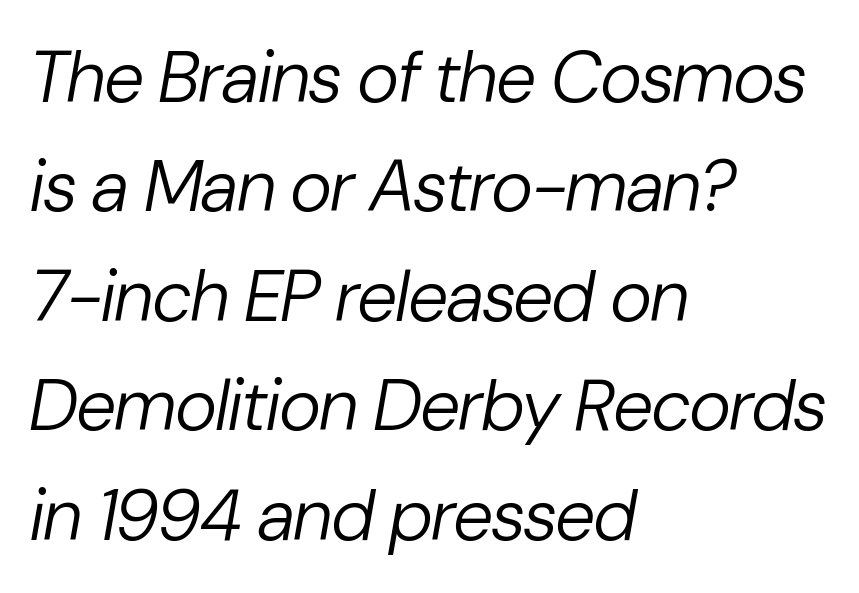
Q: Is the text bold? A: No.
Q: Is the text italic (slanted)? A: Yes, it leans right by about 10 degrees.
Q: Is the text underlined? A: No.
Q: How is the paragraph aligned? A: Left-aligned.
Q: Is the spacing between letters normal or unusually wide? A: Normal.
Q: Is the spacing between lines tight, normal or loose? A: Normal.
Q: Width (condensed, normal, or wide)? A: Normal.
Q: Stroke contrast? A: Low.
Q: x-height? A: Medium.
Q: Monospaced? A: No.
